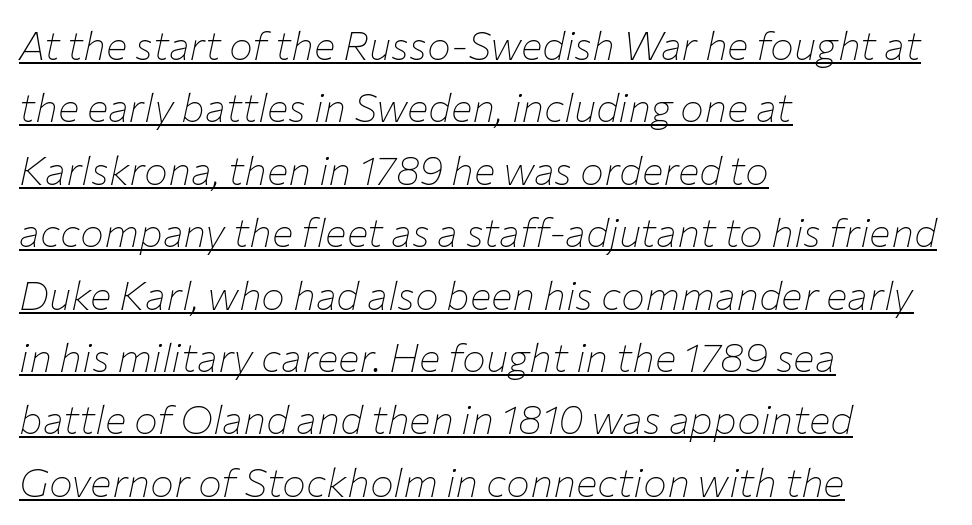
Q: Is the text bold? A: No.
Q: Is the text italic (slanted)? A: Yes, it leans right by about 12 degrees.
Q: Is the text underlined? A: Yes.
Q: How is the paragraph aligned? A: Left-aligned.
Q: Is the spacing between letters normal or unusually wide? A: Normal.
Q: Is the spacing between lines tight, normal or loose? A: Normal.
Q: Width (condensed, normal, or wide)? A: Normal.
Q: Stroke contrast? A: Low.
Q: x-height? A: Medium.
Q: Monospaced? A: No.
